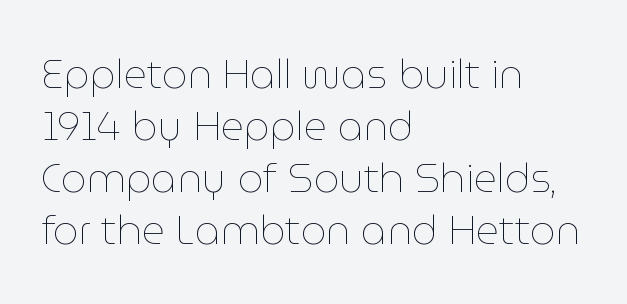
The image shows 40 px thin type, upright; set left-aligned, normal line spacing (1.3x), normal letter spacing, not underlined; low stroke contrast and a medium x-height.
